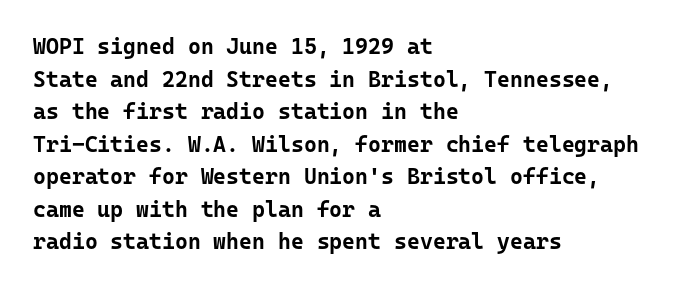
The image shows 22 px bold type, upright; set left-aligned, normal line spacing (1.48x), normal letter spacing, not underlined.
